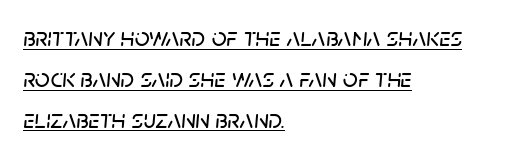
Emphasis-style slanted type is in use. Short and long lines alike share a common starting point at left. Reading down the column, the eye jumps a familiar distance to each next line. Look at the tracking — it's just the regular setting, nothing added.
